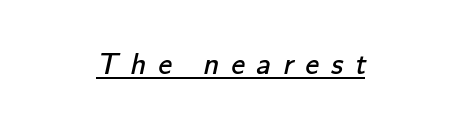
The image shows 31 px regular-weight sans-serif type; set centered, unusually wide letter spacing (+0.38 em), underlined; low stroke contrast and a small x-height.
